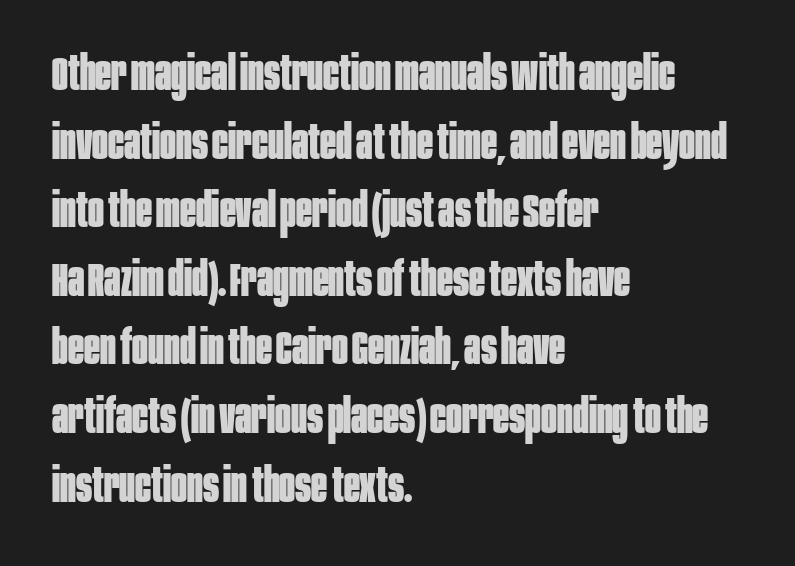
A dark, heavy texture on the line: the type is bold. Note the varied advance widths — an 'i' is clearly narrower than an 'm'. Is the letter spacing exaggerated? No — it looks like the ordinary default. Check under the words: just untouched page. If you measured baseline to baseline, you'd find a middling distance. Italic: no, the glyphs are upright roman.
